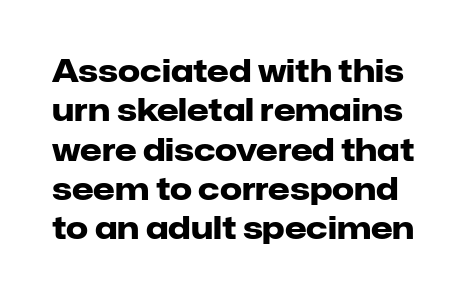
Each row of text sits above clean, open space. Letterform terminals end flat and unadorned throughout the passage. Short note: letters normally spaced. Heft: maximum for text — a bold. Looks like regular typesetting: each glyph gets only the width it needs.
